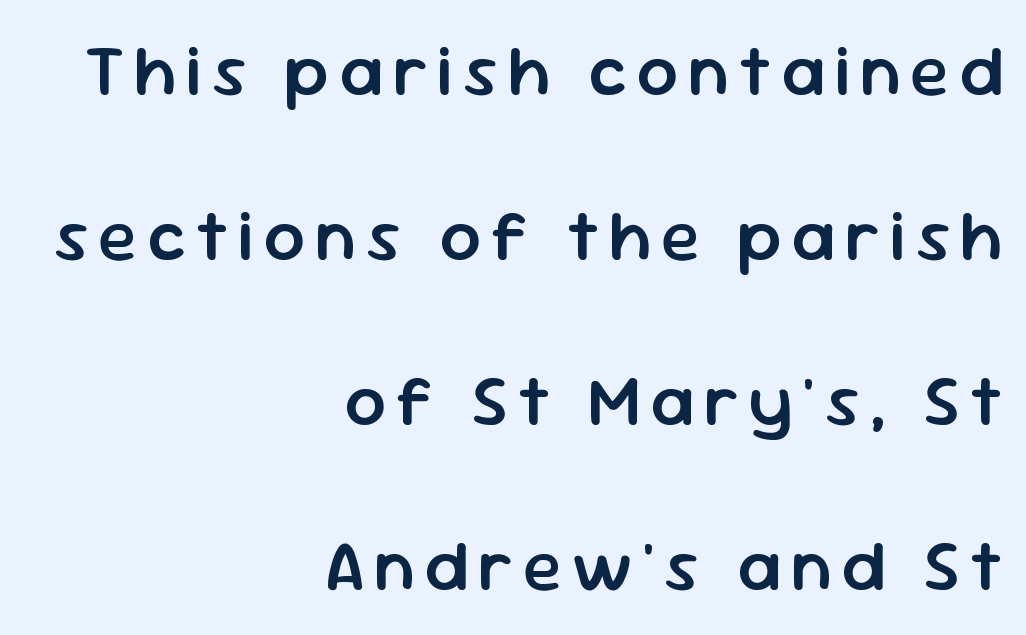
{"serif": "no", "italic": "no", "bold": "semi", "weight": "semibold", "width": "normal", "stroke_contrast": "low", "x_height": "medium", "monospaced": "no", "underline": "no", "align": "right", "line_spacing": "loose", "line_spacing_ratio": 2.29, "glyph_px": 72}
